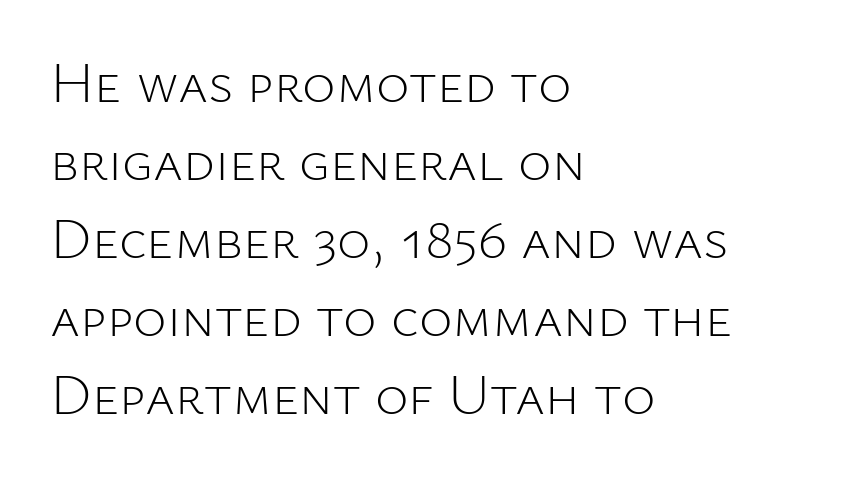
The image shows 57 px light sans-serif type, upright; set left-aligned, normal line spacing (1.37x), normal letter spacing, not underlined; low stroke contrast and a medium x-height.
